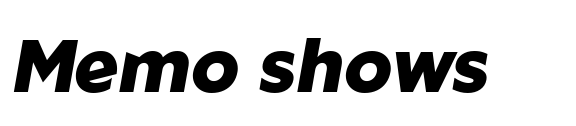
The gap between lines stays unmarked. The letters are bold, with thick, heavy strokes. This rendering leaves character spacing at its baseline value. Yep, that's italic — everything's leaning.
